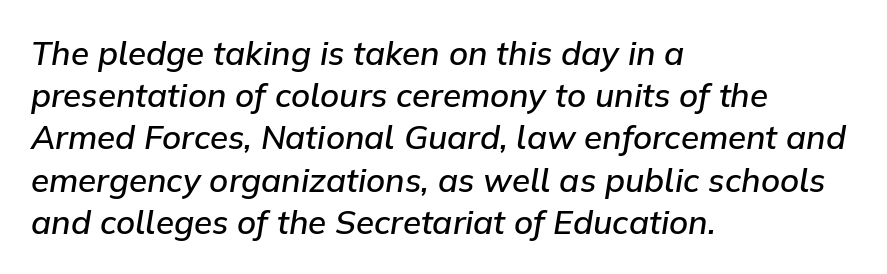
The image shows 33 px semibold type, italic (leaning right); set left-aligned, normal line spacing (1.28x), normal letter spacing, not underlined; low stroke contrast and a medium x-height.
